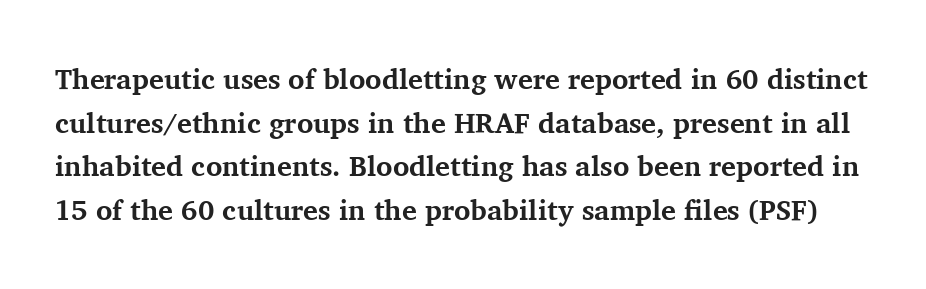
Q: Is the text bold? A: Yes.
Q: Is the text italic (slanted)? A: No, it is upright.
Q: Is the typeface a serif or a sans-serif typeface? A: Serif.
Q: Is the text underlined? A: No.
Q: Is the spacing between letters normal or unusually wide? A: Normal.
Q: Is the spacing between lines tight, normal or loose? A: Normal.
Q: Width (condensed, normal, or wide)? A: Normal.
Q: Stroke contrast? A: Medium.
Q: x-height? A: Medium.
Q: Monospaced? A: No.
